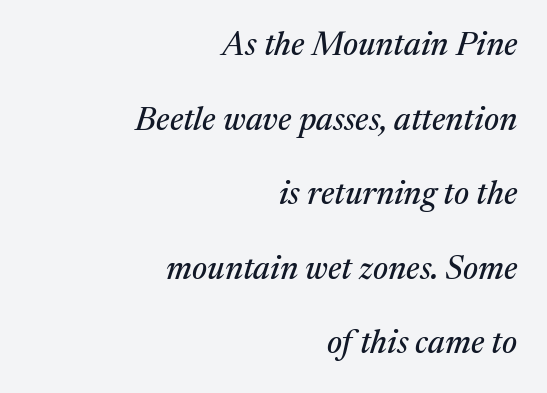
{"serif": "yes", "italic": "yes", "lean": "right", "slant_degrees": 17, "width": "normal", "stroke_contrast": "medium", "x_height": "medium", "monospaced": "no", "underline": "no", "align": "right", "line_spacing": "loose", "line_spacing_ratio": 2.26, "letter_spacing": "normal", "letter_spacing_em": 0.0, "glyph_px": 33}
